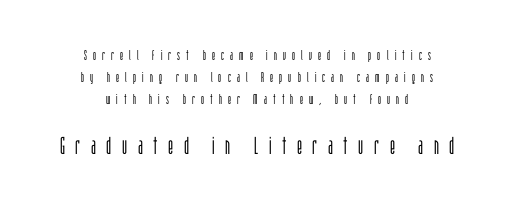
The image shows 24 px text type, upright; set centered, normal line spacing (1.57x), unusually wide letter spacing (+0.44 em), not underlined; the second (bottom) block is 1.71x larger.
